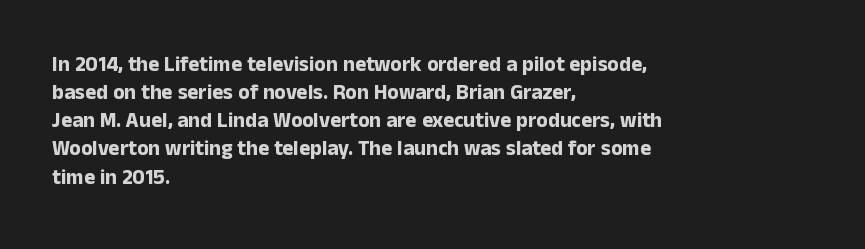
Q: Is the text bold? A: Yes.
Q: Is the text italic (slanted)? A: No, it is upright.
Q: Is the text underlined? A: No.
Q: How is the paragraph aligned? A: Left-aligned.
Q: Is the spacing between letters normal or unusually wide? A: Normal.
Q: Is the spacing between lines tight, normal or loose? A: Normal.
